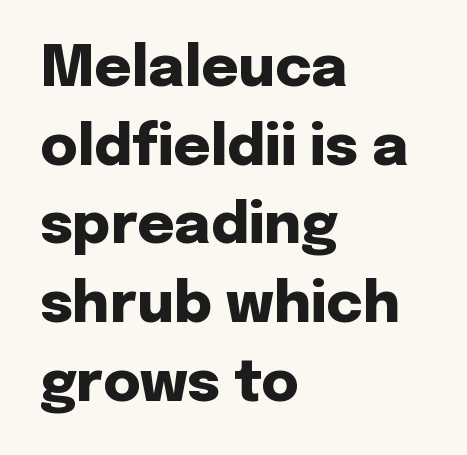
The image shows 57 px heavy sans-serif type, upright; set left-aligned, normal line spacing (1.38x), normal letter spacing, not underlined; low stroke contrast and a medium x-height.
